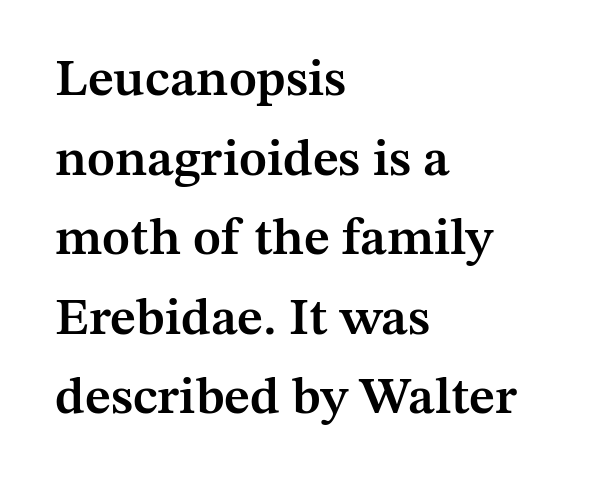
These lines are rendered in a variable-pitch font. The space between consecutive lines is moderate. Glyph-to-glyph distance matches everyday printed text. The characters display serif detailing at their extremities. The paragraph has a hard left edge and a soft right edge.
